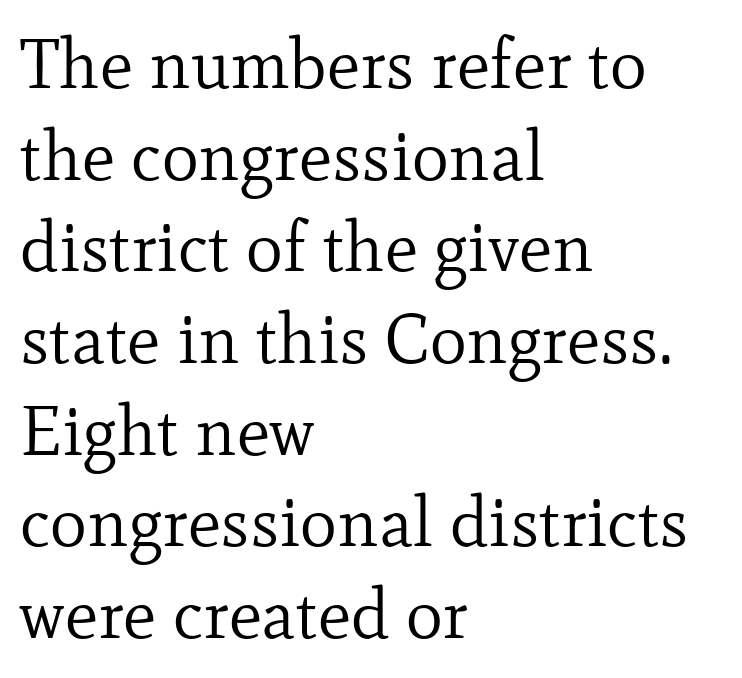
Q: Is the text bold? A: No.
Q: Is the text italic (slanted)? A: No, it is upright.
Q: Is the typeface a serif or a sans-serif typeface? A: Serif.
Q: Is the text underlined? A: No.
Q: How is the paragraph aligned? A: Left-aligned.
Q: Is the spacing between letters normal or unusually wide? A: Normal.
Q: Is the spacing between lines tight, normal or loose? A: Normal.
Q: Width (condensed, normal, or wide)? A: Normal.
Q: Stroke contrast? A: Low.
Q: x-height? A: Small.
Q: Monospaced? A: No.
